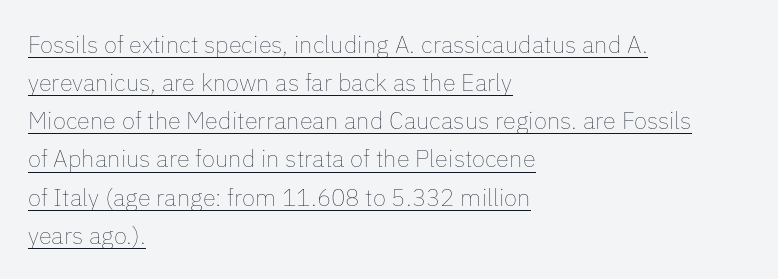
{"italic": "no", "bold": "no", "underline": "yes", "align": "left", "line_spacing": "normal", "line_spacing_ratio": 1.59, "letter_spacing": "normal", "letter_spacing_em": 0.0, "glyph_px": 24}
